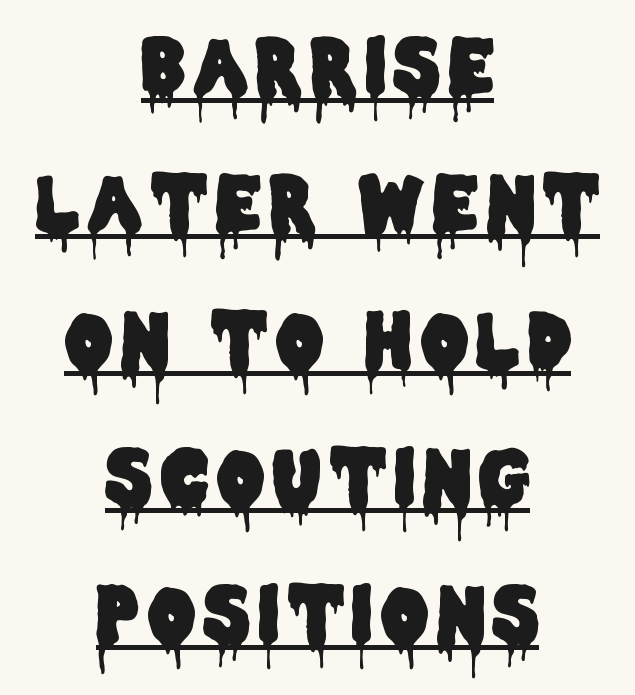
{"serif": "no", "italic": "no", "width": "condensed", "stroke_contrast": "low", "x_height": "large", "monospaced": "no", "underline": "yes", "align": "center", "line_spacing_ratio": 1.85, "glyph_px": 74}
